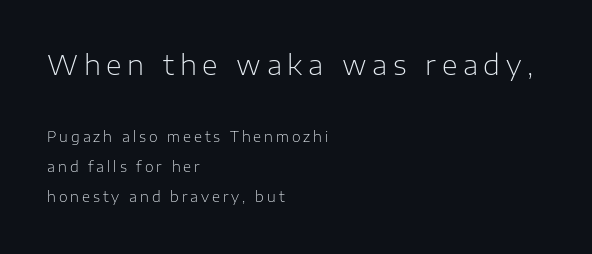
Q: Is the text bold? A: No.
Q: Is the text italic (slanted)? A: No, it is upright.
Q: Is the text underlined? A: No.
Q: How is the paragraph aligned? A: Left-aligned.
Q: Is the spacing between letters normal or unusually wide? A: Unusually wide.
Q: Is the spacing between lines tight, normal or loose? A: Loose.
Q: Which block of text is set in a larger size, the first (top) or the second (bottom)? A: The first (top) one.
